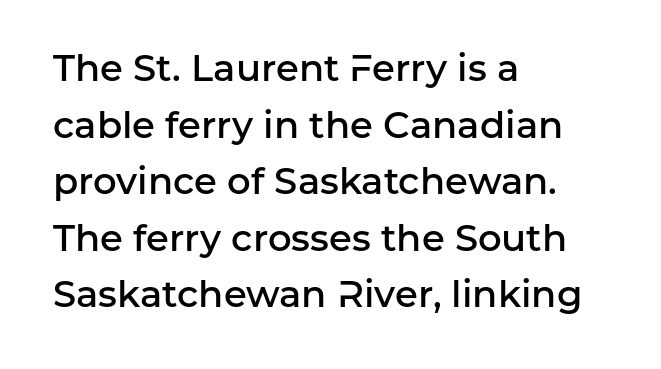
Q: Is the text bold? A: Semi-bold.
Q: Is the text italic (slanted)? A: No, it is upright.
Q: Is the typeface a serif or a sans-serif typeface? A: Sans-serif.
Q: Is the text underlined? A: No.
Q: How is the paragraph aligned? A: Left-aligned.
Q: Is the spacing between letters normal or unusually wide? A: Normal.
Q: Is the spacing between lines tight, normal or loose? A: Normal.
Q: Width (condensed, normal, or wide)? A: Normal.
Q: Stroke contrast? A: Low.
Q: x-height? A: Medium.
Q: Monospaced? A: No.
